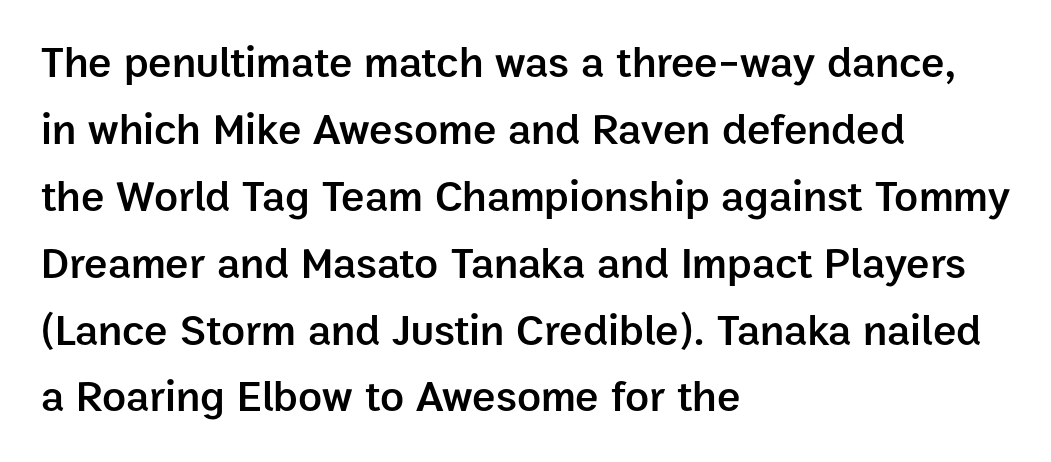
The image shows 44 px semibold sans-serif type, upright; set left-aligned, normal line spacing (1.52x), normal letter spacing, not underlined; low stroke contrast and a medium x-height.
